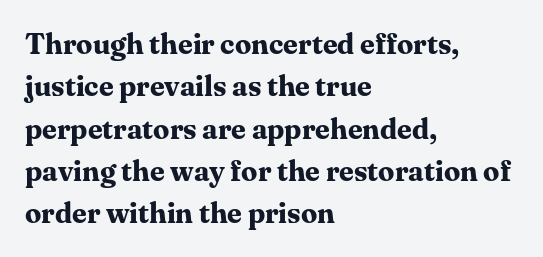
Q: Is the text bold? A: Yes.
Q: Is the text italic (slanted)? A: No, it is upright.
Q: Is the typeface a serif or a sans-serif typeface? A: Serif.
Q: Is the text underlined? A: No.
Q: How is the paragraph aligned? A: Left-aligned.
Q: Is the spacing between letters normal or unusually wide? A: Normal.
Q: Is the spacing between lines tight, normal or loose? A: Normal.
Q: Width (condensed, normal, or wide)? A: Normal.
Q: Stroke contrast? A: Medium.
Q: x-height? A: Medium.
Q: Monospaced? A: No.
